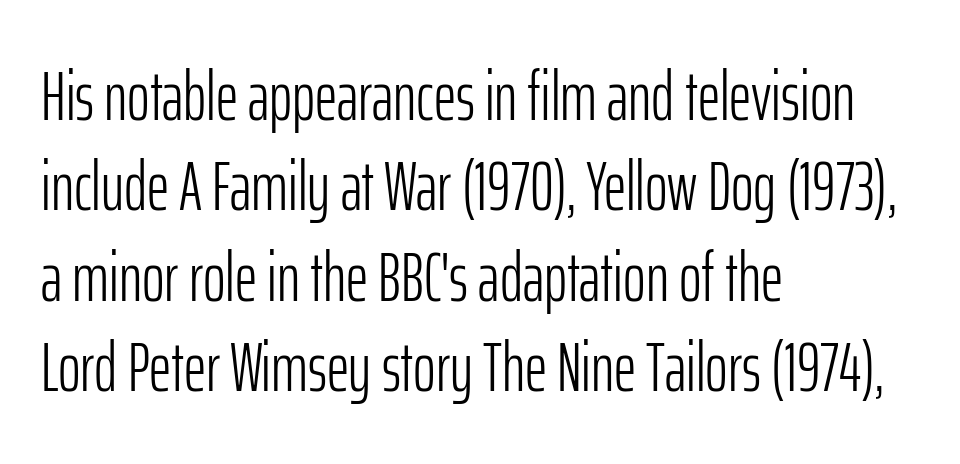
Q: Is the text bold? A: No.
Q: Is the text italic (slanted)? A: No, it is upright.
Q: Is the typeface a serif or a sans-serif typeface? A: Sans-serif.
Q: Is the text underlined? A: No.
Q: How is the paragraph aligned? A: Left-aligned.
Q: Is the spacing between letters normal or unusually wide? A: Normal.
Q: Is the spacing between lines tight, normal or loose? A: Normal.
Q: Width (condensed, normal, or wide)? A: Condensed.
Q: Stroke contrast? A: Low.
Q: x-height? A: Medium.
Q: Monospaced? A: No.
